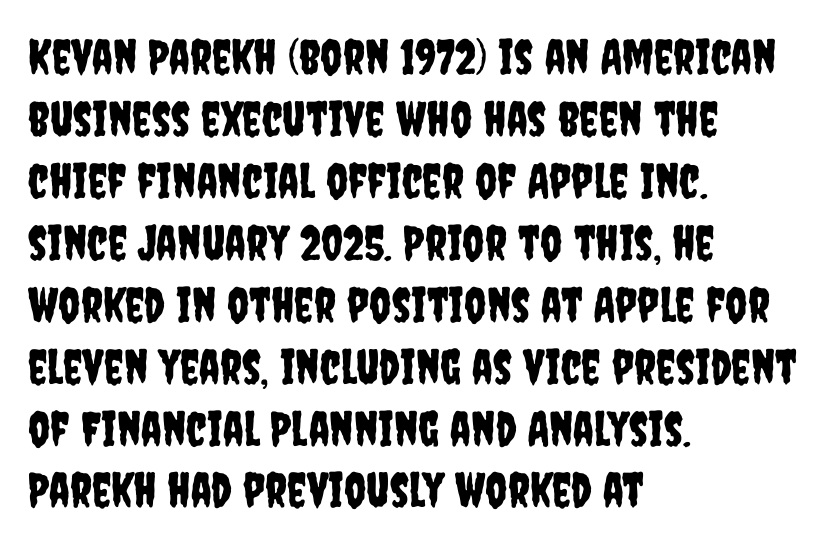
The image shows 48 px condensed sans-serif type, upright; set left-aligned, normal line spacing (1.29x), normal letter spacing, not underlined; low stroke contrast and a large x-height.
